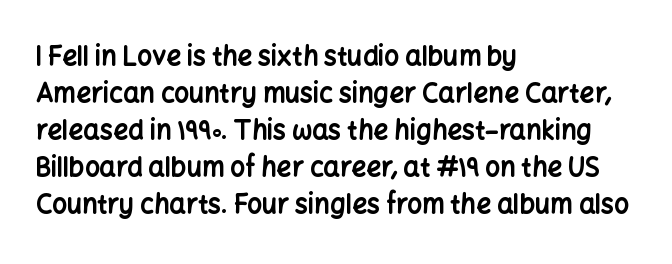
{"italic": "no", "bold": "yes", "underline": "no", "align": "left", "line_spacing": "normal", "line_spacing_ratio": 1.42, "letter_spacing": "normal", "letter_spacing_em": 0.0, "glyph_px": 26}
